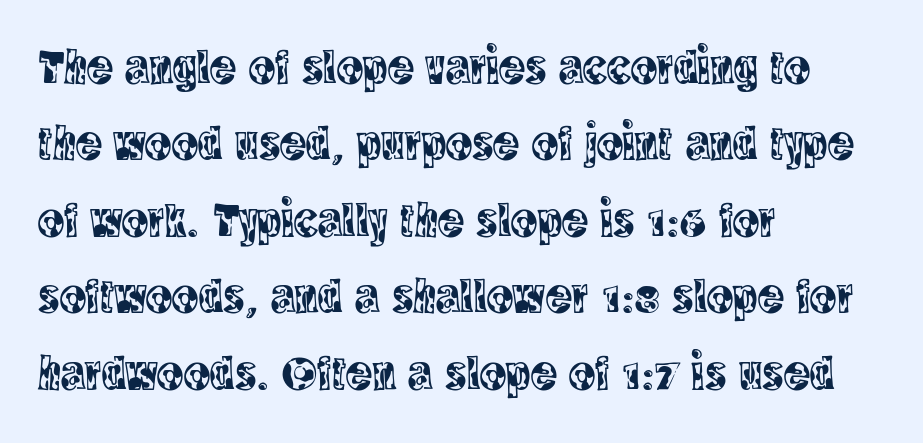
Q: Is the text italic (slanted)? A: No, it is upright.
Q: Is the typeface a serif or a sans-serif typeface? A: Serif.
Q: Is the text underlined? A: No.
Q: How is the paragraph aligned? A: Left-aligned.
Q: Is the spacing between letters normal or unusually wide? A: Normal.
Q: Is the spacing between lines tight, normal or loose? A: Normal.
Q: Width (condensed, normal, or wide)? A: Condensed.
Q: x-height? A: Large.
Q: Monospaced? A: No.
